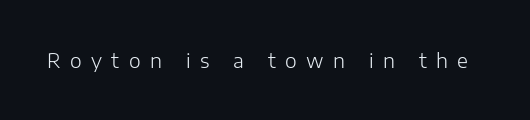
The area under the type is left untouched. Upright lettering throughout. The face looks like a standard text weight, possibly lighter. Honestly, the letter spacing is so wide it's the main thing you notice.
